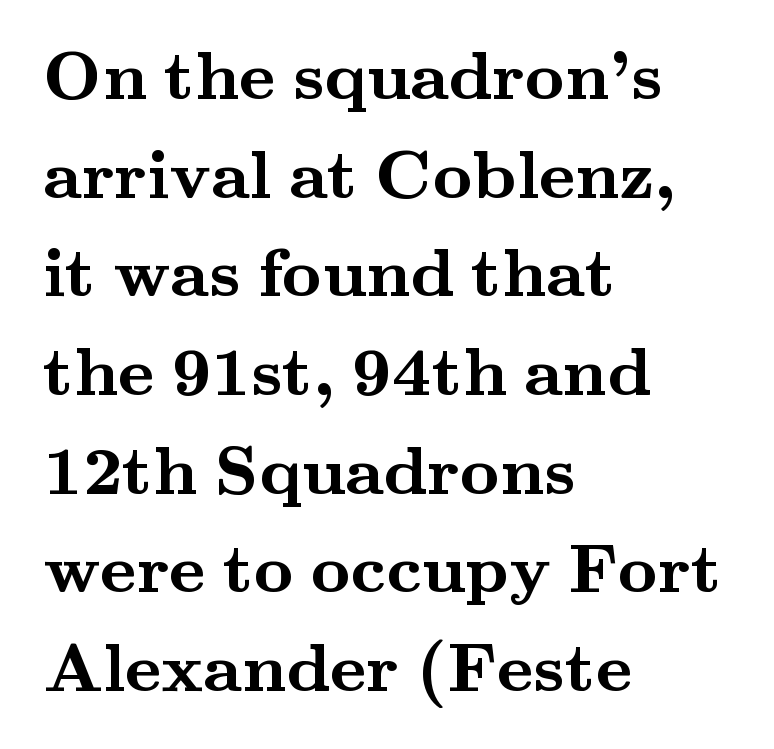
{"serif": "yes", "italic": "no", "bold": "yes", "weight": "semibold", "width": "wide", "stroke_contrast": "medium", "x_height": "small", "monospaced": "no", "underline": "no", "align": "left", "line_spacing": "normal", "line_spacing_ratio": 1.43, "letter_spacing": "normal", "letter_spacing_em": 0.0, "glyph_px": 69}
